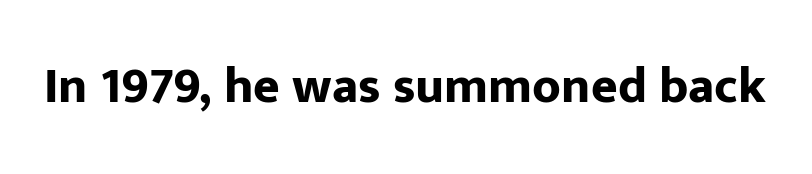
The image shows 51 px bold sans-serif type, upright; set normal letter spacing, not underlined; low stroke contrast and a medium x-height.
